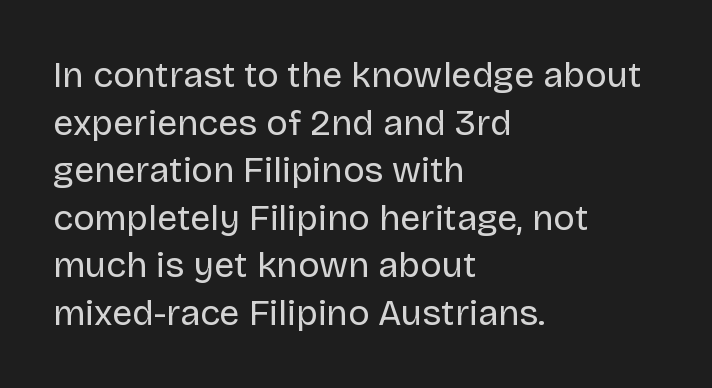
The image shows 36 px regular-weight sans-serif type, upright; set left-aligned, normal line spacing (1.32x), normal letter spacing, not underlined; low stroke contrast and a large x-height.
